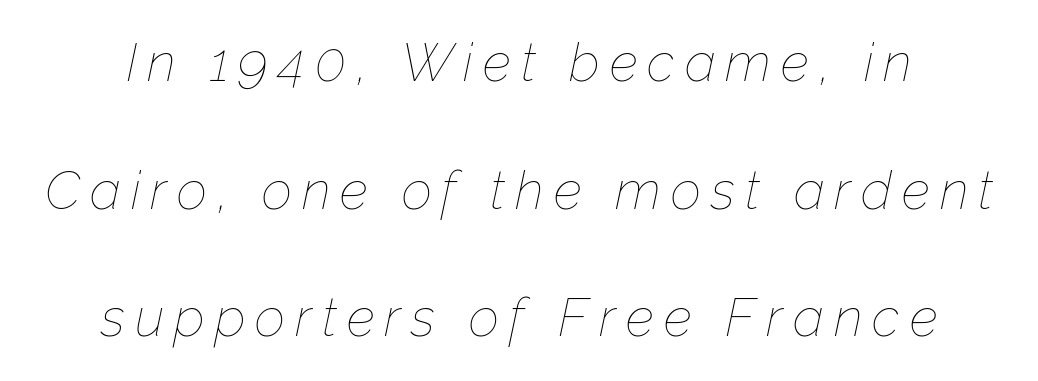
Q: Is the text bold? A: No.
Q: Is the text italic (slanted)? A: Yes, it leans right by about 12 degrees.
Q: Is the text underlined? A: No.
Q: Is the spacing between lines tight, normal or loose? A: Loose.
Q: Width (condensed, normal, or wide)? A: Normal.
Q: Stroke contrast? A: Low.
Q: x-height? A: Medium.
Q: Monospaced? A: No.
